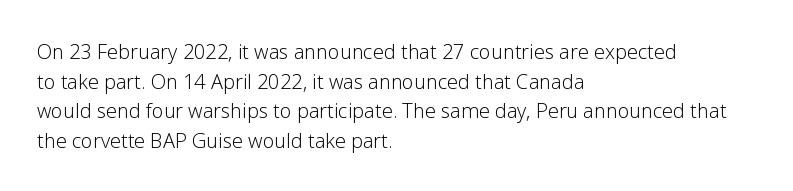
Q: Is the text bold? A: No.
Q: Is the text italic (slanted)? A: No, it is upright.
Q: Is the text underlined? A: No.
Q: How is the paragraph aligned? A: Left-aligned.
Q: Is the spacing between letters normal or unusually wide? A: Normal.
Q: Is the spacing between lines tight, normal or loose? A: Normal.
